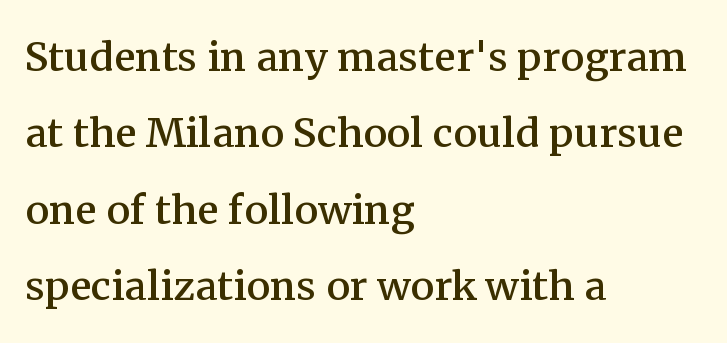
Does the type have serifs? Yes, each stem ends in a small foot. Is the block centered? No — it sits flush against the left margin. The face used here is proportionally spaced, like ordinary book or web type. A typesetter would call this leading conventional body-copy spacing.
